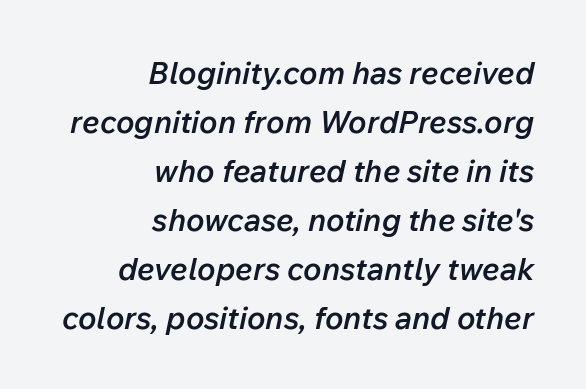
Q: Is the text bold? A: Semi-bold.
Q: Is the text italic (slanted)? A: Yes, it leans right by about 12 degrees.
Q: Is the text underlined? A: No.
Q: How is the paragraph aligned? A: Right-aligned.
Q: Is the spacing between letters normal or unusually wide? A: Normal.
Q: Is the spacing between lines tight, normal or loose? A: Normal.
Q: Width (condensed, normal, or wide)? A: Normal.
Q: Stroke contrast? A: Low.
Q: x-height? A: Medium.
Q: Monospaced? A: No.
